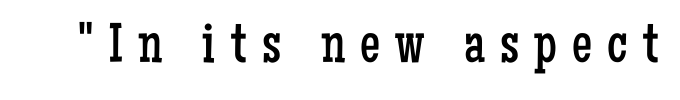
The image shows 57 px regular-weight, condensed serif type, upright; set unusually wide letter spacing (+0.26 em), not underlined; low stroke contrast and a medium x-height.
